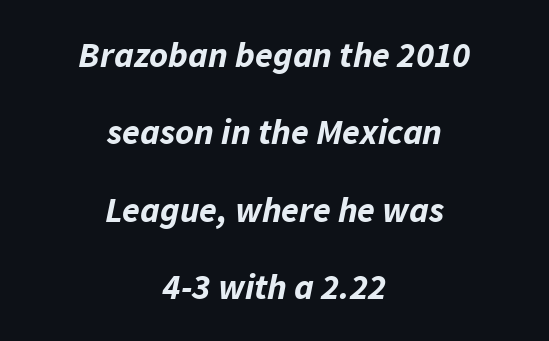
The image shows 36 px bold type, italic (leaning right); set centered, loose line spacing (2.15x), normal letter spacing, not underlined; low stroke contrast and a medium x-height.
